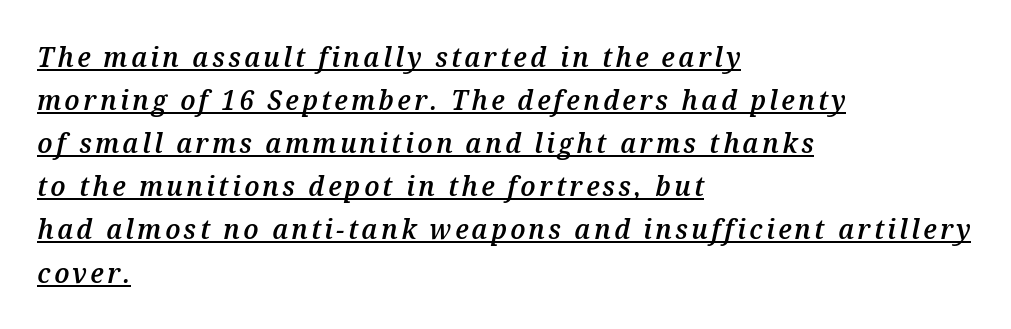
The image shows 28 px semibold type, italic (leaning right); set left-aligned, normal line spacing (1.54x), underlined; medium stroke contrast and a medium x-height.
